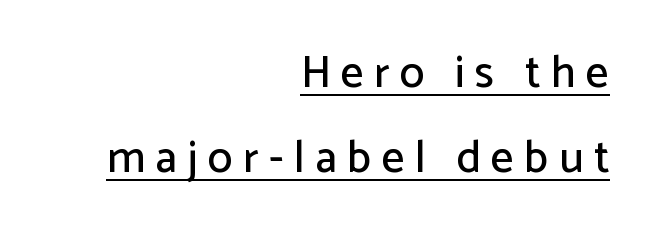
{"serif": "no", "italic": "no", "width": "normal", "stroke_contrast": "low", "x_height": "medium", "monospaced": "no", "underline": "yes", "align": "right", "line_spacing_ratio": 1.89, "letter_spacing": "wide", "letter_spacing_em": 0.23, "glyph_px": 45}
